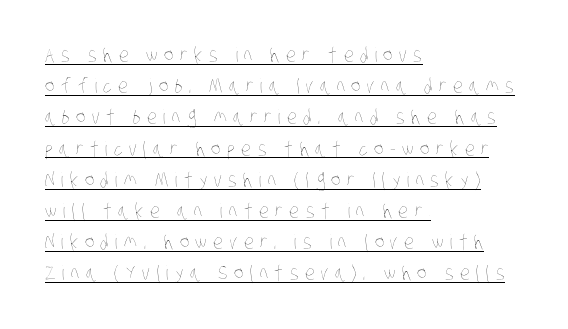
{"bold": "no", "underline": "yes", "align": "left", "line_spacing": "normal", "line_spacing_ratio": 1.56, "letter_spacing": "wide", "letter_spacing_em": 0.32, "glyph_px": 20}
